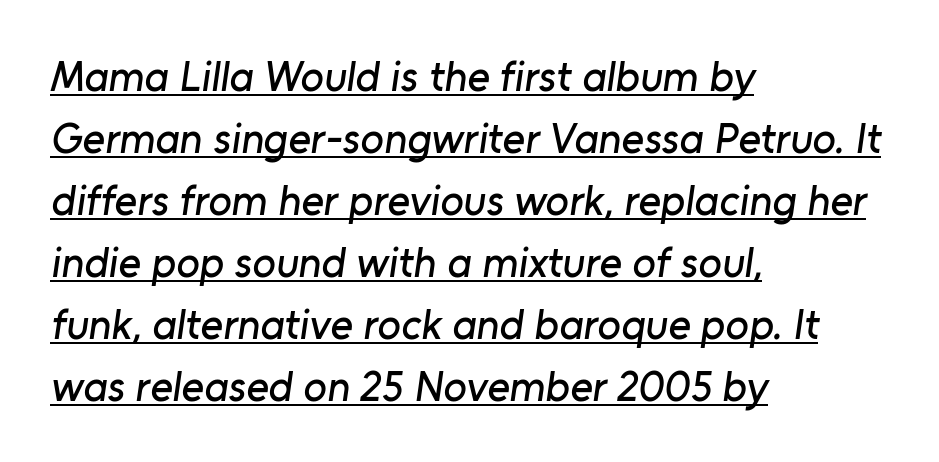
Words appear dense and cohesive because spacing is normal. Vertically, the passage feels balanced, rows spaced as you'd expect. Look at the bottom of the vertical strokes: they stop flat, with no serifs. You could not count columns in this text — the font is proportionally spaced. The specimen includes a rule beneath the text block's lines.
